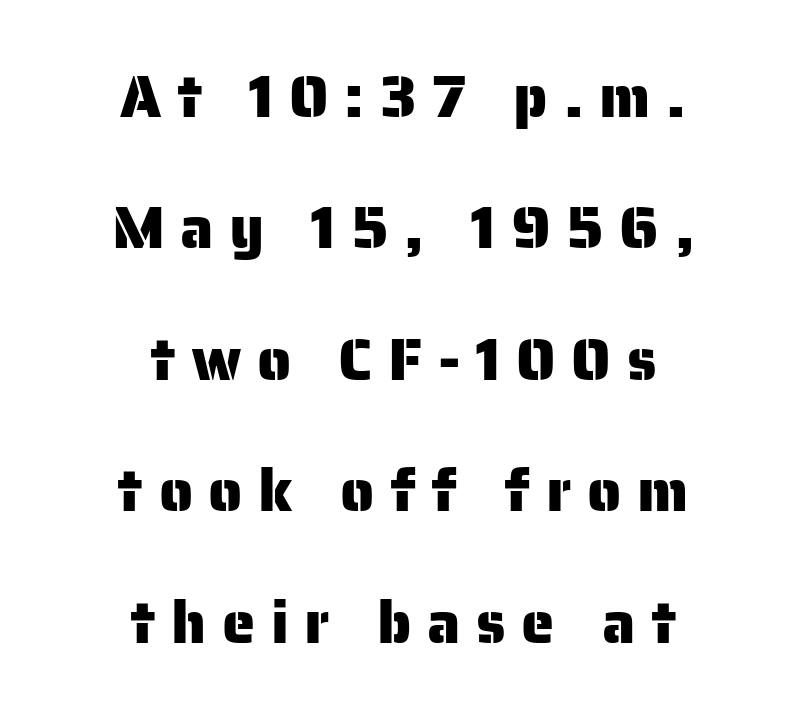
The rendering shows plain stroke endings on the letterforms — a sans-serif design. Vertical strokes here are truly vertical. Unmarked baselines from the first word to the last. Looks like regular typesetting: each glyph gets only the width it needs. Spacing between characters has been opened up far beyond the box default.
